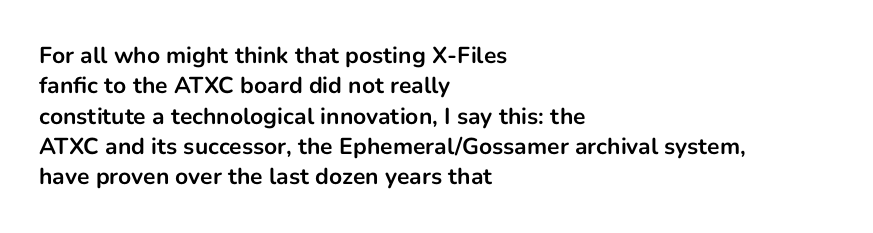
Each word holds together tightly as a unit, with standard inter-letter gaps. Typeset ragged right — the left edge is the straight one. Has an underline been added? It has not. The passage shown stacks its lines at a standard gap. A typesetter would mark this as roman, not italic. The passage shown is emphatically bold.
